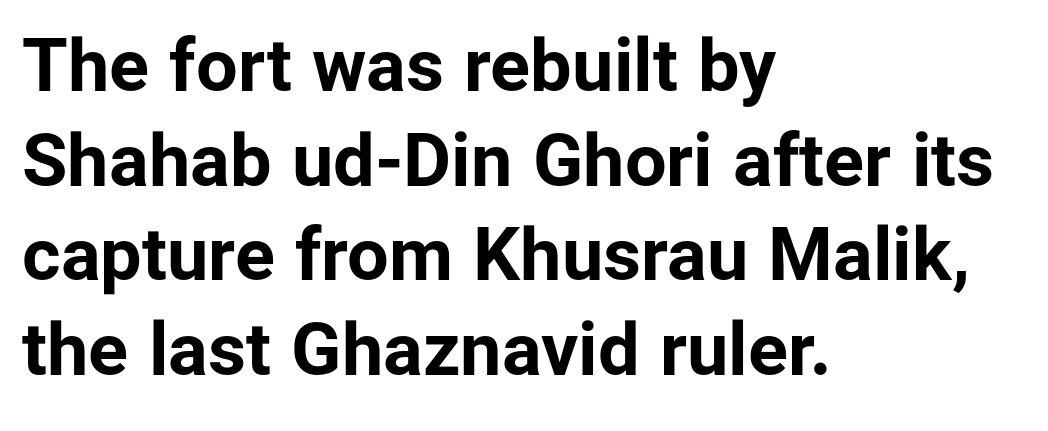
Q: Is the text bold? A: Yes.
Q: Is the text italic (slanted)? A: No, it is upright.
Q: Is the typeface a serif or a sans-serif typeface? A: Sans-serif.
Q: Is the text underlined? A: No.
Q: How is the paragraph aligned? A: Left-aligned.
Q: Is the spacing between letters normal or unusually wide? A: Normal.
Q: Is the spacing between lines tight, normal or loose? A: Normal.
Q: Width (condensed, normal, or wide)? A: Normal.
Q: Stroke contrast? A: Low.
Q: x-height? A: Medium.
Q: Monospaced? A: No.
